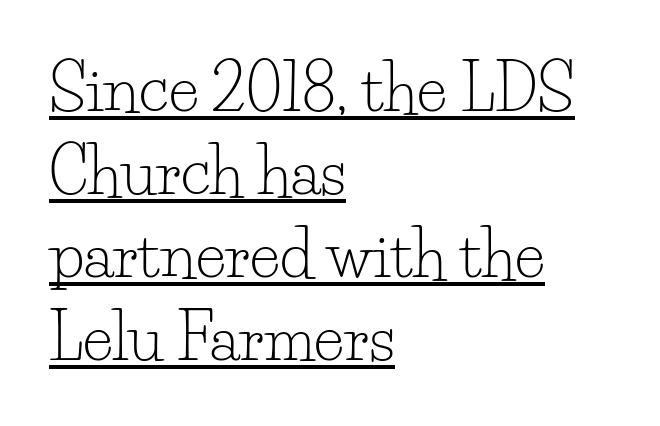
Q: Is the text bold? A: No.
Q: Is the text italic (slanted)? A: No, it is upright.
Q: Is the typeface a serif or a sans-serif typeface? A: Serif.
Q: Is the text underlined? A: Yes.
Q: How is the paragraph aligned? A: Left-aligned.
Q: Is the spacing between letters normal or unusually wide? A: Normal.
Q: Is the spacing between lines tight, normal or loose? A: Normal.
Q: Width (condensed, normal, or wide)? A: Normal.
Q: Stroke contrast? A: Low.
Q: x-height? A: Small.
Q: Monospaced? A: No.
